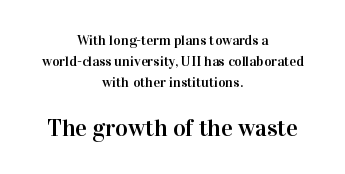
Q: Is the text italic (slanted)? A: No, it is upright.
Q: Is the text underlined? A: No.
Q: How is the paragraph aligned? A: Centered.
Q: Is the spacing between letters normal or unusually wide? A: Normal.
Q: Is the spacing between lines tight, normal or loose? A: Normal.
Q: Which block of text is set in a larger size, the first (top) or the second (bottom)? A: The second (bottom) one.
